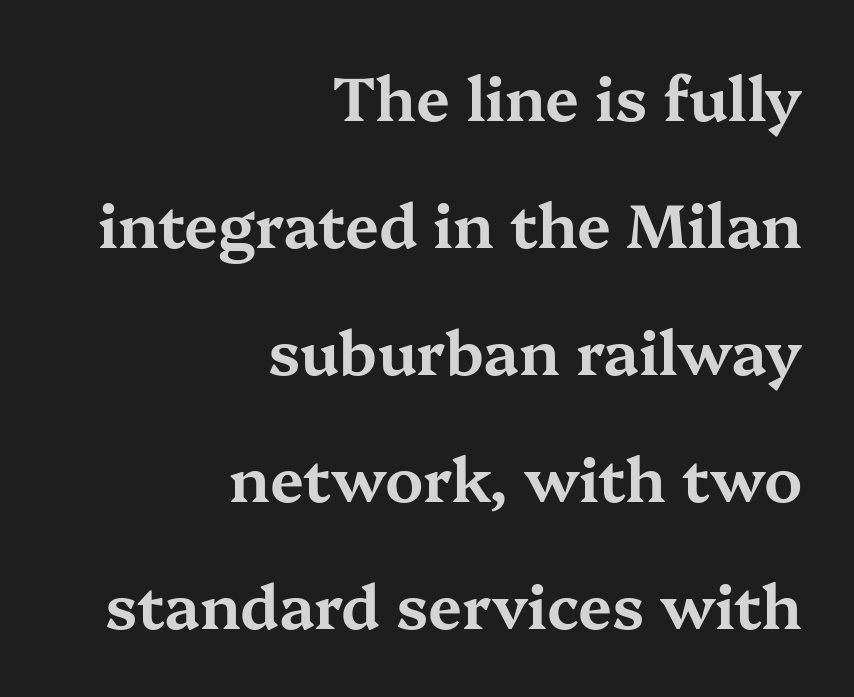
Q: Is the text italic (slanted)? A: No, it is upright.
Q: Is the typeface a serif or a sans-serif typeface? A: Serif.
Q: Is the text underlined? A: No.
Q: How is the paragraph aligned? A: Right-aligned.
Q: Is the spacing between letters normal or unusually wide? A: Normal.
Q: Is the spacing between lines tight, normal or loose? A: Loose.
Q: Width (condensed, normal, or wide)? A: Wide.
Q: Stroke contrast? A: Medium.
Q: x-height? A: Medium.
Q: Monospaced? A: No.
